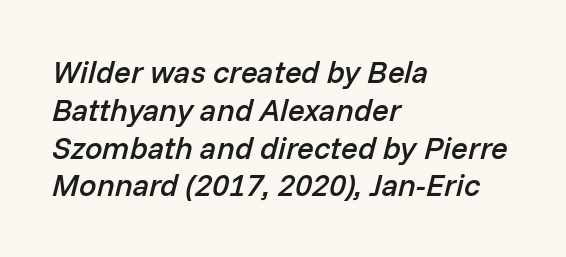
Do the characters align in a grid? No, the font is proportional. Glance below the letters and you will spot only blank space. What weight is shown? A semibold, between regular and bold. This sample uses plain, unmodified letter spacing. One-word summary of the alignment: left. Style check: oblique.
